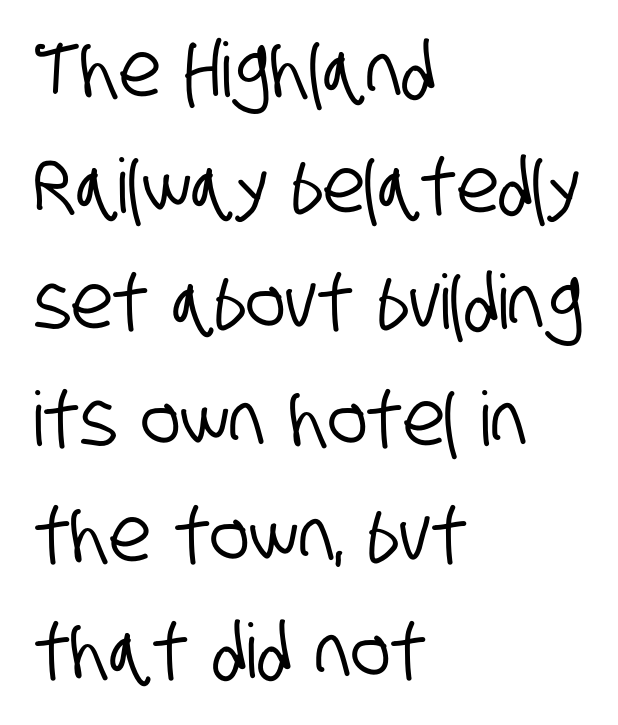
Has an underline been added? It has not. This block has exactly the height ordinary leading produces. Proportional: the letters do not fall into vertical columns. The typeface chosen for these lines omits serifs. Each word holds together tightly as a unit, with standard inter-letter gaps.
